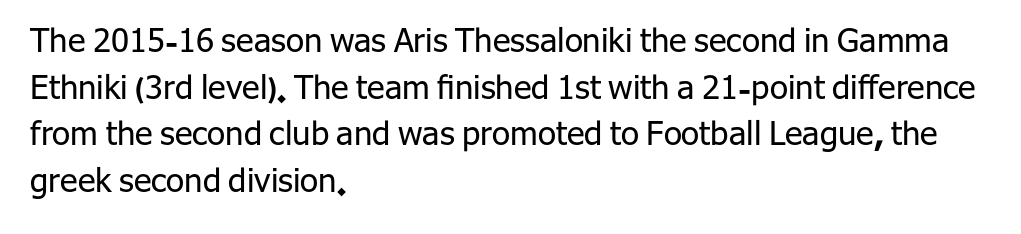
The image shows 33 px regular-weight sans-serif type, upright; set left-aligned, normal line spacing (1.41x), normal letter spacing, not underlined; low stroke contrast and a medium x-height.
